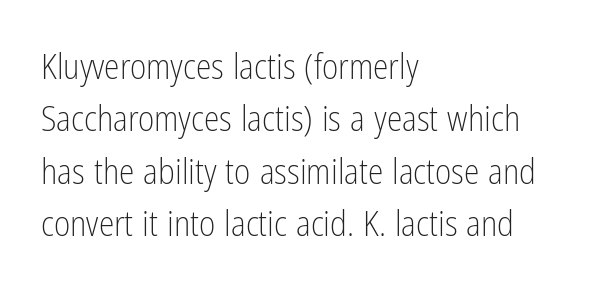
The image shows 35 px light, condensed sans-serif type, upright; set left-aligned, normal line spacing (1.5x), normal letter spacing, not underlined; low stroke contrast and a medium x-height.
